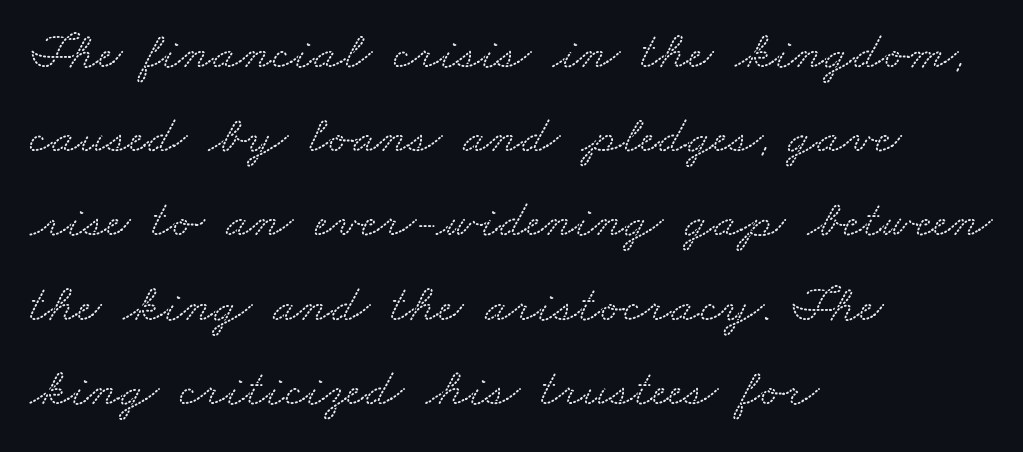
{"serif": "yes", "width": "wide", "stroke_contrast": "low", "x_height": "small", "monospaced": "no", "underline": "no", "align": "left", "line_spacing": "normal", "line_spacing_ratio": 1.56, "letter_spacing": "normal", "letter_spacing_em": 0.0, "glyph_px": 54}
